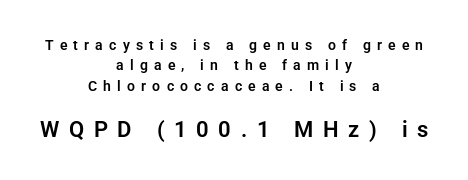
{"italic": "no", "underline": "no", "align": "center", "line_spacing": "normal", "line_spacing_ratio": 1.46, "letter_spacing": "wide", "letter_spacing_em": 0.44, "larger_block": "second", "size_ratio": 1.57, "glyph_px": 22}
